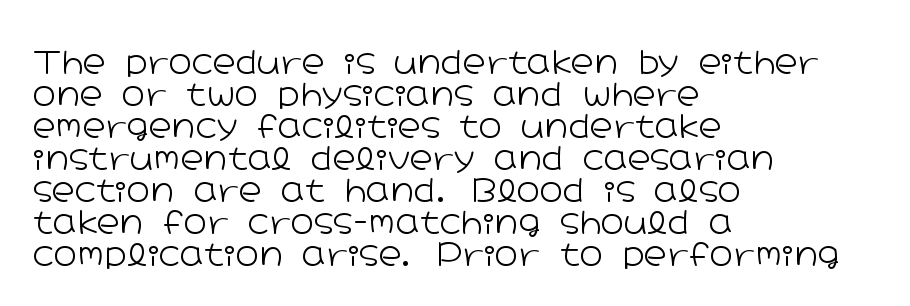
The image shows 32 px light, wide sans-serif type, upright; set left-aligned, tight line spacing (1.0x), normal letter spacing, not underlined; low stroke contrast and a medium x-height.
